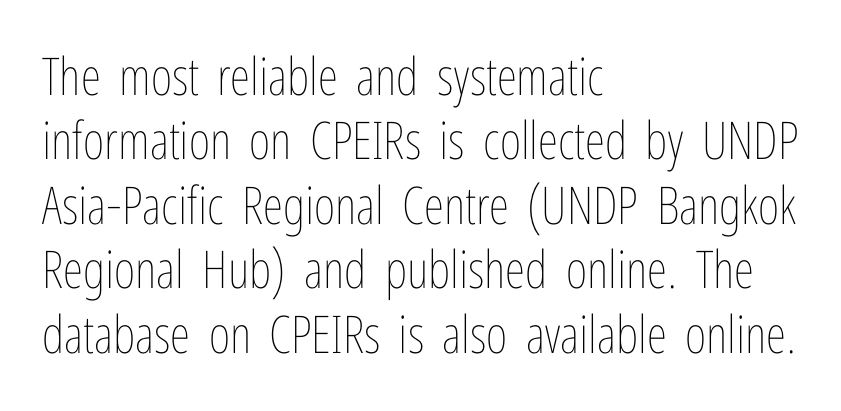
The image shows 52 px thin, condensed type, upright; set left-aligned, line spacing 1.24x, normal letter spacing, not underlined; low stroke contrast and a medium x-height.
